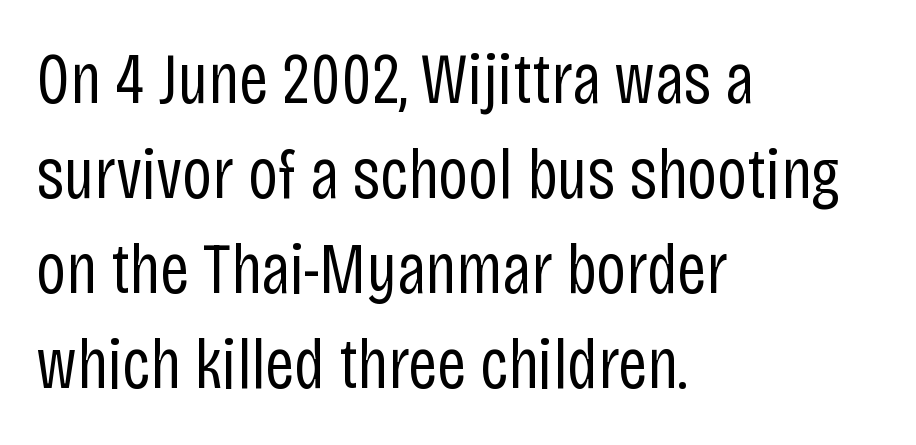
The horizontal fit of the characters is conventional and even. A normal amount of white space separates one row of letters from the next. Summary of weight: not heavy and not bold. A typesetter would label this face a sans.
